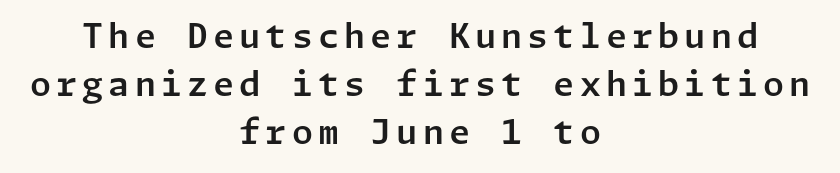
The rendering shows plain stroke endings on the letterforms — a sans-serif design. It's the straight-up-and-down kind of type. The passage shown is not underscored anywhere. Compared with typical paragraphs, the rows here are spaced about the same.
